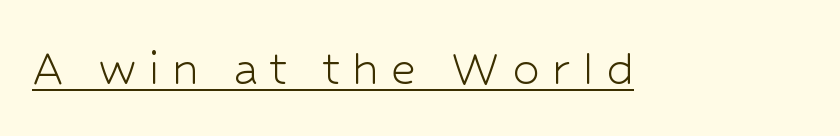
Q: Is the text bold? A: No.
Q: Is the text italic (slanted)? A: No, it is upright.
Q: Is the typeface a serif or a sans-serif typeface? A: Sans-serif.
Q: Is the text underlined? A: Yes.
Q: Is the spacing between letters normal or unusually wide? A: Unusually wide.
Q: Width (condensed, normal, or wide)? A: Normal.
Q: Stroke contrast? A: Low.
Q: x-height? A: Medium.
Q: Monospaced? A: No.
